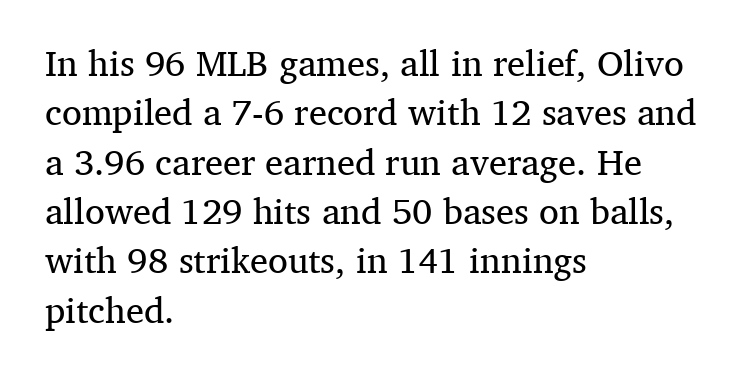
Characters follow at the spacing the type designer built in. No italicization has been applied; the sample stays upright. Is this a sans? No — the strokes have serifs. The space between consecutive lines is moderate. Stems here are at most as thick as an everyday book face. Reading down the block, your eye returns to a fixed left position each line.
